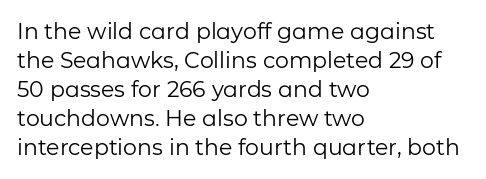
Tall strokes in this sample are plumb rather than angled. The passage shown has conventional tracking throughout. Every row of glyphs begins at an identical x-position on the left. A normal amount of white space separates one row of letters from the next. Type without underlining.
